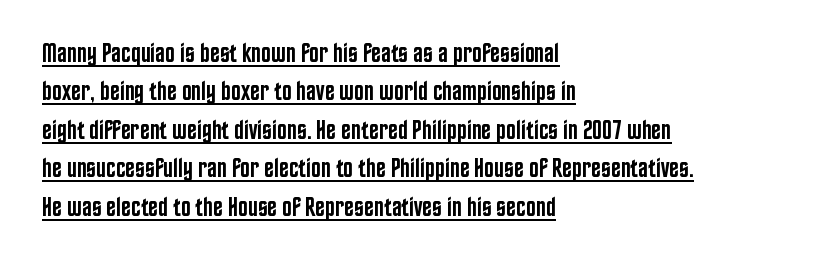
Students, note that the glyphs here touch the page at normal intervals. These lines carry some extra weight — a demibold, not a full bold. Does the leading feel generous? No, just average. The setting favours the left margin, as ordinary paragraphs usually do. The type sits square on the baseline with zero lean.
